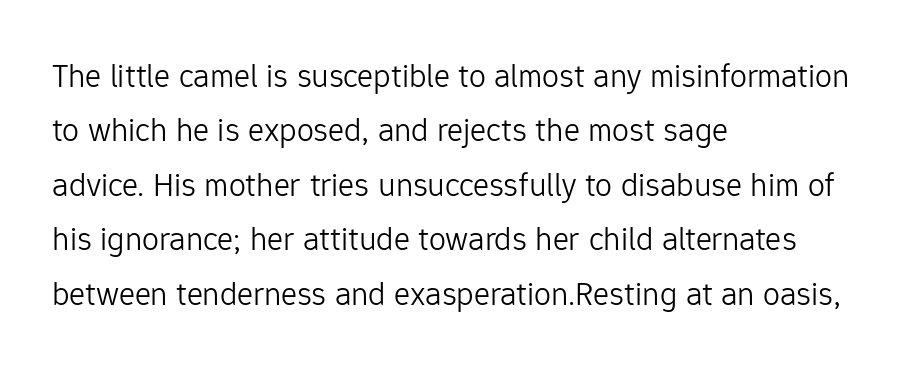
Q: Is the text bold? A: No.
Q: Is the text italic (slanted)? A: No, it is upright.
Q: Is the typeface a serif or a sans-serif typeface? A: Sans-serif.
Q: Is the text underlined? A: No.
Q: How is the paragraph aligned? A: Left-aligned.
Q: Is the spacing between letters normal or unusually wide? A: Normal.
Q: Is the spacing between lines tight, normal or loose? A: Normal.
Q: Width (condensed, normal, or wide)? A: Normal.
Q: Stroke contrast? A: Low.
Q: x-height? A: Medium.
Q: Monospaced? A: No.
